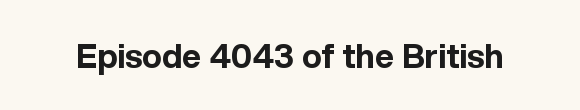
You could call the tracking neutral — neither tight nor loose. Bold? Absolutely — the strokes are thick and heavy. This sample has the flowing, uneven cadence of proportional lettering. You can tell from the bare stems that sans-serif type was used. Quick note: underline off. Unlike italic type, these characters show no tilt at all.
